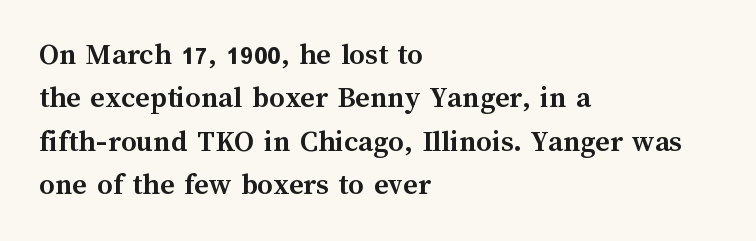
The image shows 31 px semibold type, upright; set left-aligned, normal line spacing (1.4x), normal letter spacing, not underlined; medium stroke contrast and a medium x-height.
